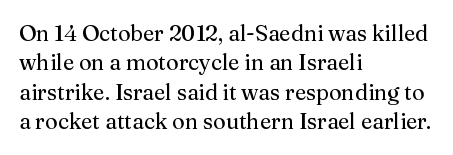
The image shows 22 px text type, upright; set left-aligned, normal line spacing (1.34x), normal letter spacing, not underlined.
